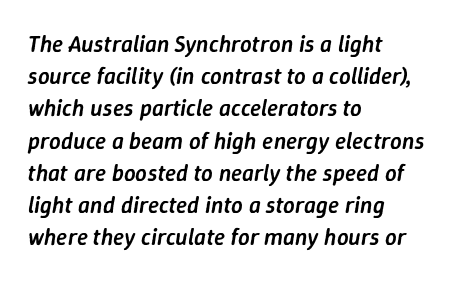
{"italic": "yes", "lean": "right", "slant_degrees": 9, "bold": "semi", "underline": "no", "align": "left", "line_spacing": "normal", "line_spacing_ratio": 1.4, "letter_spacing": "normal", "letter_spacing_em": 0.0, "glyph_px": 23}
